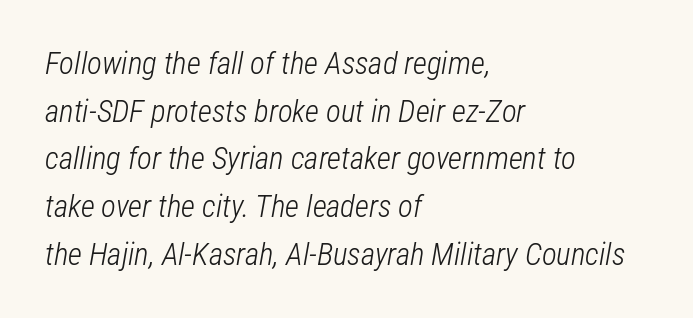
{"italic": "yes", "lean": "right", "slant_degrees": 12, "bold": "no", "weight": "light", "width": "condensed", "stroke_contrast": "low", "x_height": "medium", "monospaced": "no", "underline": "no", "align": "left", "line_spacing": "normal", "line_spacing_ratio": 1.54, "letter_spacing": "normal", "letter_spacing_em": 0.0, "glyph_px": 31}
